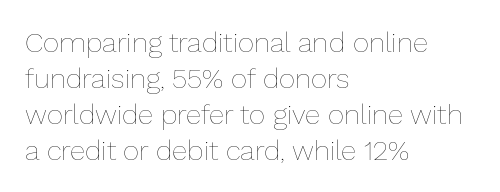
{"italic": "no", "bold": "no", "weight": "thin", "width": "normal", "stroke_contrast": "low", "x_height": "medium", "monospaced": "no", "underline": "no", "align": "left", "line_spacing": "normal", "line_spacing_ratio": 1.28, "letter_spacing": "normal", "letter_spacing_em": 0.0, "glyph_px": 28}
